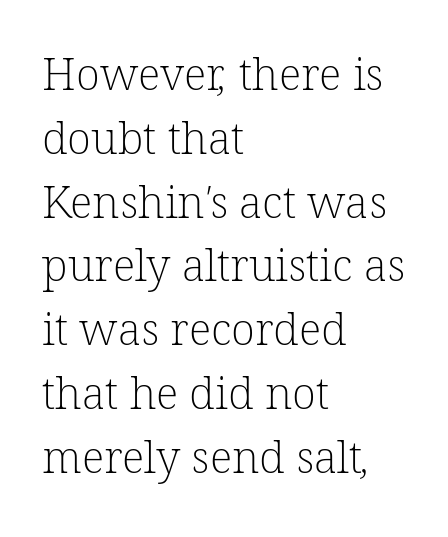
The image shows 44 px light serif type; set left-aligned, normal line spacing (1.45x), normal letter spacing, not underlined; low stroke contrast and a medium x-height.
